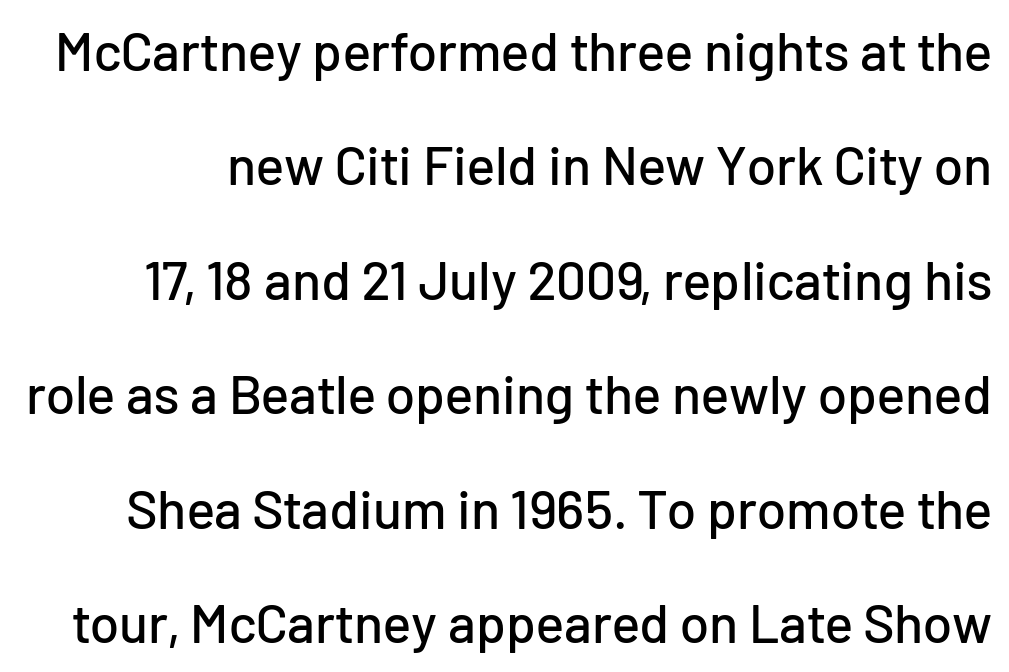
The image shows 54 px sans-serif type, upright; set loose line spacing (2.12x), normal letter spacing, not underlined; low stroke contrast and a medium x-height.
